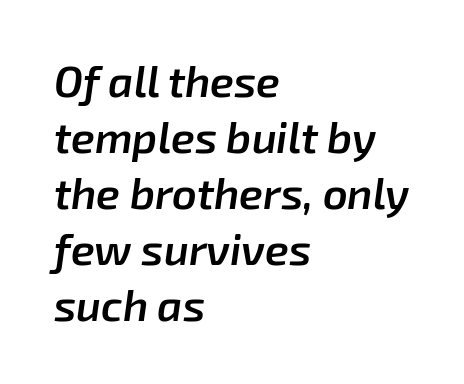
The image shows 43 px semibold type, italic (leaning right); set left-aligned, normal line spacing (1.3x), normal letter spacing, not underlined; low stroke contrast and a medium x-height.
